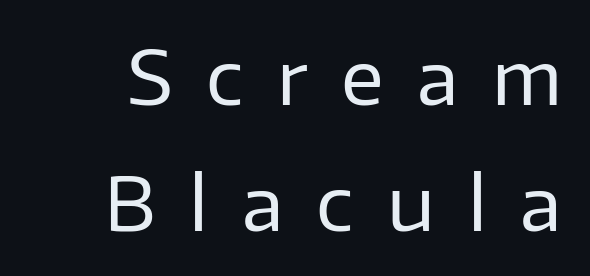
{"serif": "no", "italic": "no", "bold": "no", "weight": "regular", "width": "normal", "stroke_contrast": "low", "x_height": "medium", "monospaced": "no", "underline": "no", "line_spacing": "normal", "line_spacing_ratio": 1.7, "letter_spacing": "wide", "letter_spacing_em": 0.45, "glyph_px": 74}
